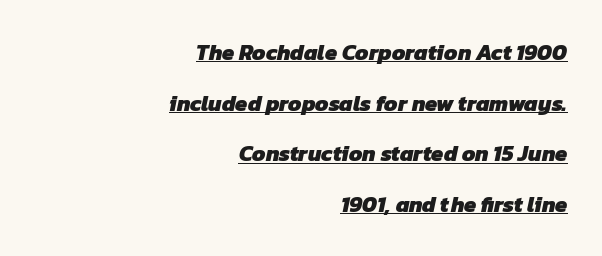
Is there much room between lines? Yes — plenty of vertical air separates them. One-word summary of the alignment: right. The lettering is marked with a stroke running underneath it. You'd pick this weight for a headline — it's a proper bold. The letters sit at their default tracking, neither squeezed nor spread.
